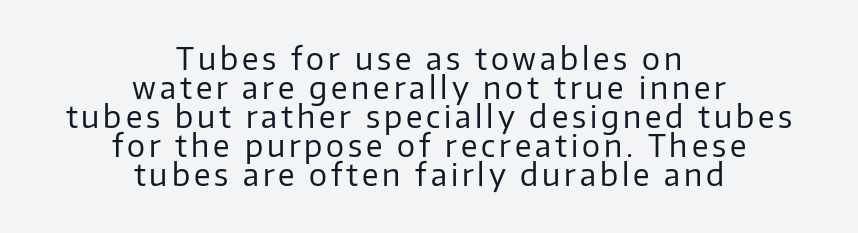
Q: Is the text bold? A: No.
Q: Is the text italic (slanted)? A: No, it is upright.
Q: Is the typeface a serif or a sans-serif typeface? A: Sans-serif.
Q: Is the text underlined? A: No.
Q: How is the paragraph aligned? A: Centered.
Q: Is the spacing between lines tight, normal or loose? A: Tight.
Q: Width (condensed, normal, or wide)? A: Normal.
Q: Stroke contrast? A: Low.
Q: x-height? A: Medium.
Q: Monospaced? A: No.
